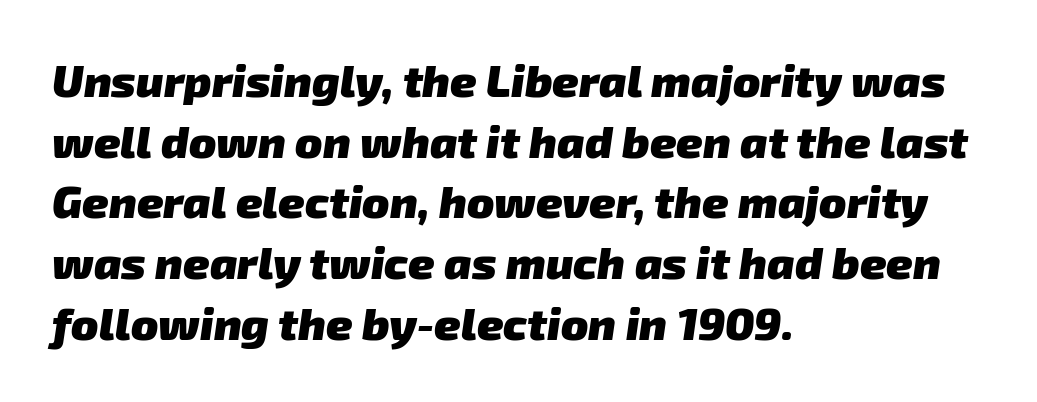
Short and long lines alike share a common starting point at left. Quick note: interline space is typical. In terms of letterform style, serifs are entirely absent. Type without underlining. This sample has the flowing, uneven cadence of proportional lettering.
